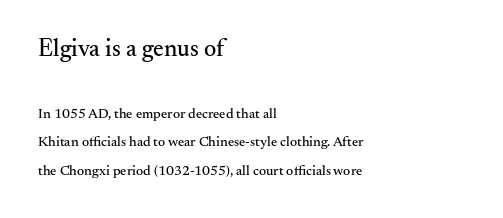
The image shows 24 px text type, upright; set left-aligned, loose line spacing (2.06x), normal letter spacing, not underlined; the first (top) block is 1.71x larger.
